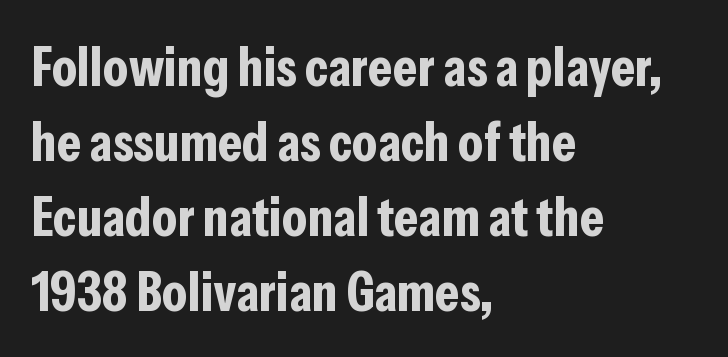
The image shows 56 px bold, condensed sans-serif type, upright; set left-aligned, normal line spacing (1.34x), normal letter spacing, not underlined; low stroke contrast and a medium x-height.
